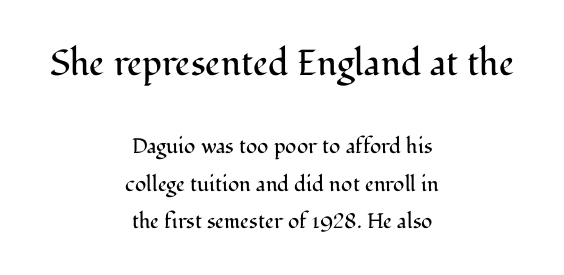
{"serif": "yes", "italic": "no", "bold": "no", "weight": "regular", "width": "normal", "stroke_contrast": "medium", "x_height": "medium", "monospaced": "no", "underline": "no", "align": "center", "line_spacing_ratio": 1.79, "letter_spacing": "normal", "letter_spacing_em": 0.0, "larger_block": "first", "size_ratio": 1.71, "glyph_px": 36}
